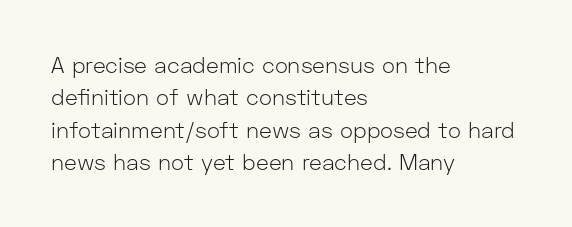
Q: Is the text bold? A: No.
Q: Is the text italic (slanted)? A: No, it is upright.
Q: Is the text underlined? A: No.
Q: How is the paragraph aligned? A: Left-aligned.
Q: Is the spacing between letters normal or unusually wide? A: Normal.
Q: Is the spacing between lines tight, normal or loose? A: Normal.
